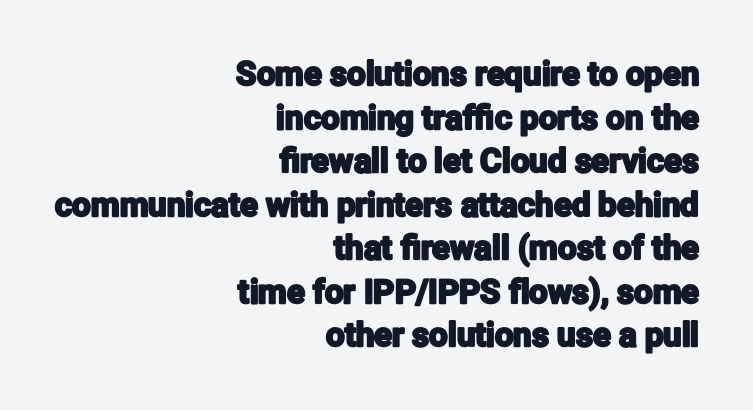
The image shows 33 px condensed sans-serif type, upright; set right-aligned, normal line spacing (1.32x), normal letter spacing, not underlined; low stroke contrast and a medium x-height.
